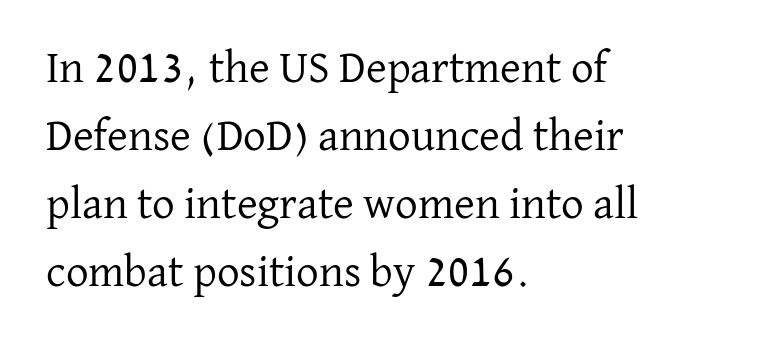
{"serif": "yes", "italic": "no", "bold": "no", "weight": "regular", "width": "normal", "stroke_contrast": "low", "x_height": "medium", "monospaced": "no", "underline": "no", "align": "left", "line_spacing": "normal", "line_spacing_ratio": 1.51, "letter_spacing": "normal", "letter_spacing_em": 0.0, "glyph_px": 45}
